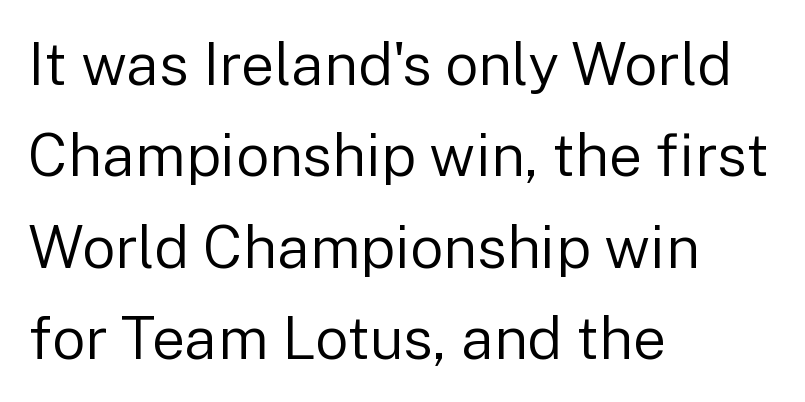
Q: Is the text bold? A: No.
Q: Is the text italic (slanted)? A: No, it is upright.
Q: Is the typeface a serif or a sans-serif typeface? A: Sans-serif.
Q: Is the text underlined? A: No.
Q: How is the paragraph aligned? A: Left-aligned.
Q: Is the spacing between letters normal or unusually wide? A: Normal.
Q: Is the spacing between lines tight, normal or loose? A: Normal.
Q: Width (condensed, normal, or wide)? A: Normal.
Q: Stroke contrast? A: Low.
Q: x-height? A: Medium.
Q: Monospaced? A: No.
